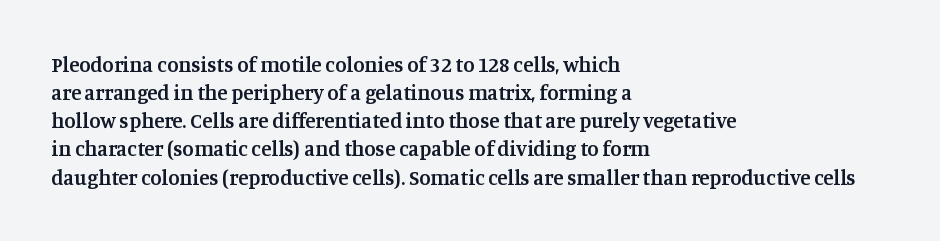
{"italic": "no", "bold": "semi", "underline": "no", "align": "left", "line_spacing": "normal", "line_spacing_ratio": 1.34, "letter_spacing": "normal", "letter_spacing_em": 0.0, "glyph_px": 21}
